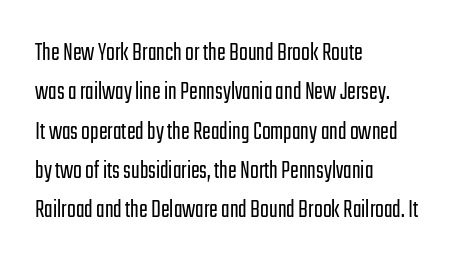
The image shows 26 px text type, upright; set left-aligned, normal line spacing (1.51x), normal letter spacing, not underlined.
